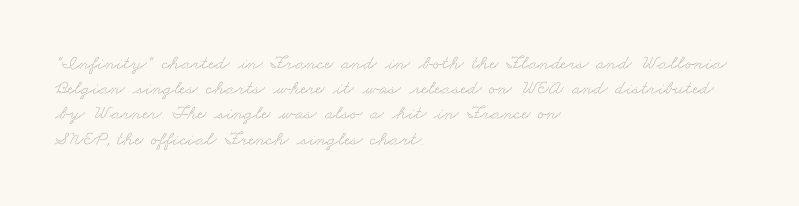
{"bold": "no", "underline": "no", "align": "left", "line_spacing": "normal", "line_spacing_ratio": 1.26, "letter_spacing": "normal", "letter_spacing_em": 0.0, "glyph_px": 20}
